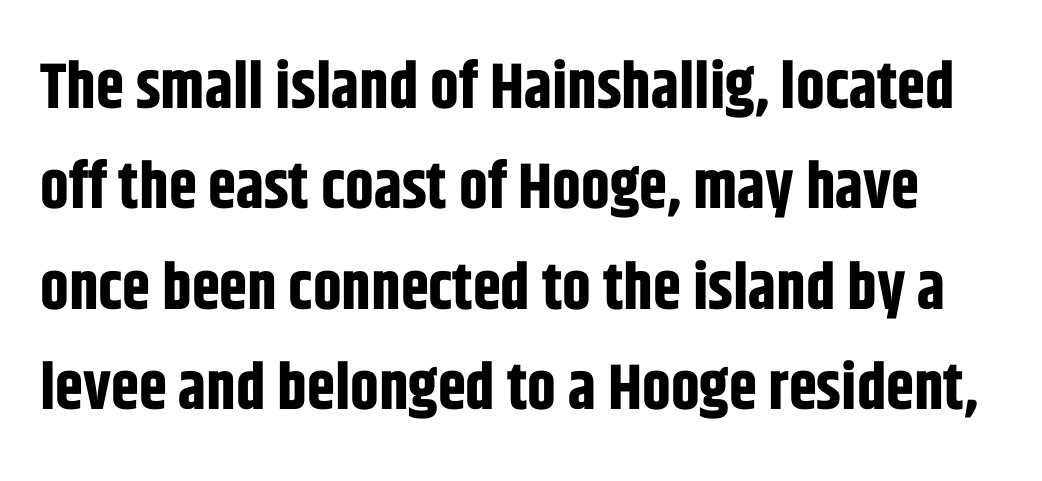
{"serif": "no", "italic": "no", "bold": "yes", "weight": "bold", "width": "condensed", "stroke_contrast": "low", "x_height": "large", "monospaced": "no", "underline": "no", "line_spacing": "normal", "line_spacing_ratio": 1.57, "letter_spacing": "normal", "letter_spacing_em": 0.0, "glyph_px": 64}
